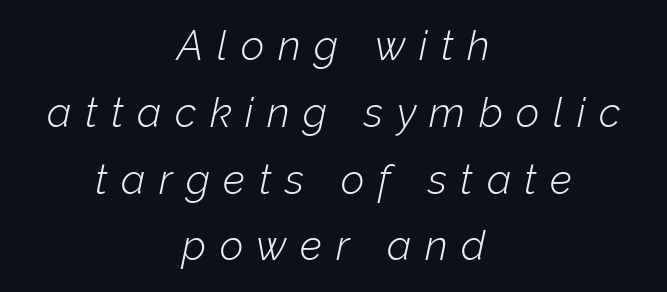
Q: Is the text bold? A: No.
Q: Is the text italic (slanted)? A: Yes, it leans right by about 12 degrees.
Q: Is the text underlined? A: No.
Q: How is the paragraph aligned? A: Centered.
Q: Is the spacing between letters normal or unusually wide? A: Unusually wide.
Q: Is the spacing between lines tight, normal or loose? A: Normal.
Q: Width (condensed, normal, or wide)? A: Normal.
Q: Stroke contrast? A: Low.
Q: x-height? A: Medium.
Q: Monospaced? A: No.
